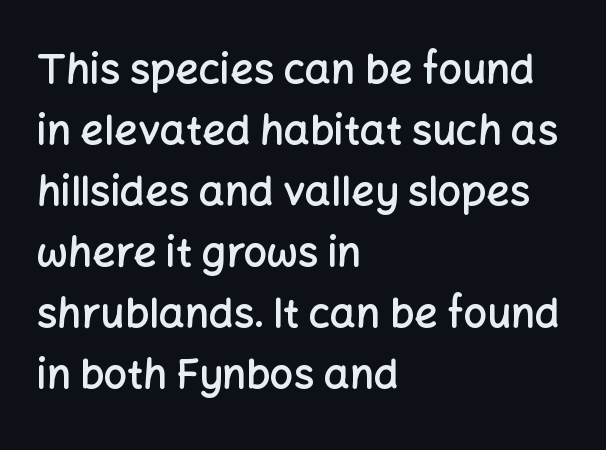
Q: Is the text bold? A: Semi-bold.
Q: Is the text italic (slanted)? A: No, it is upright.
Q: Is the typeface a serif or a sans-serif typeface? A: Sans-serif.
Q: Is the text underlined? A: No.
Q: How is the paragraph aligned? A: Left-aligned.
Q: Is the spacing between letters normal or unusually wide? A: Normal.
Q: Is the spacing between lines tight, normal or loose? A: Normal.
Q: Width (condensed, normal, or wide)? A: Normal.
Q: Stroke contrast? A: Low.
Q: x-height? A: Medium.
Q: Monospaced? A: No.
